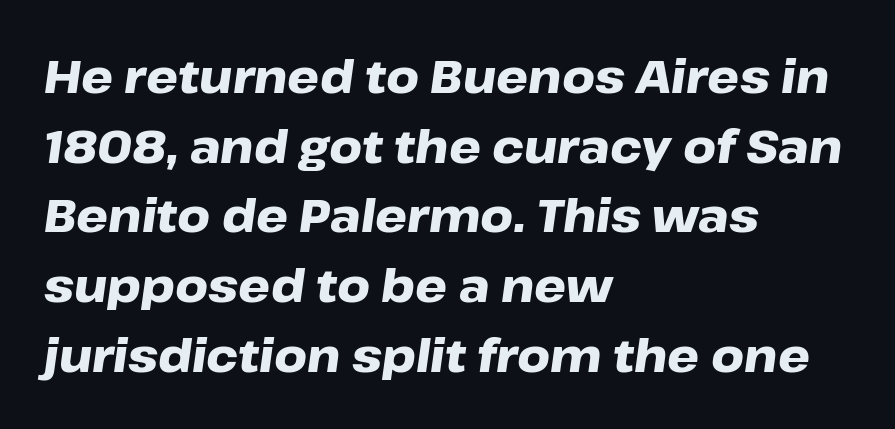
The image shows 45 px heavy, wide type, italic (leaning right); set left-aligned, normal line spacing (1.55x), normal letter spacing, not underlined; low stroke contrast and a medium x-height.
